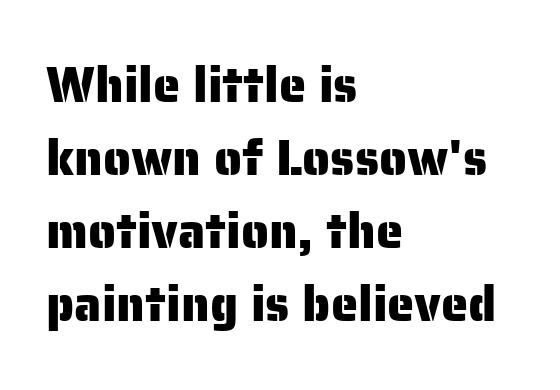
The image shows 49 px sans-serif type, upright; set left-aligned, normal line spacing (1.49x), normal letter spacing, not underlined; low stroke contrast and a medium x-height.
